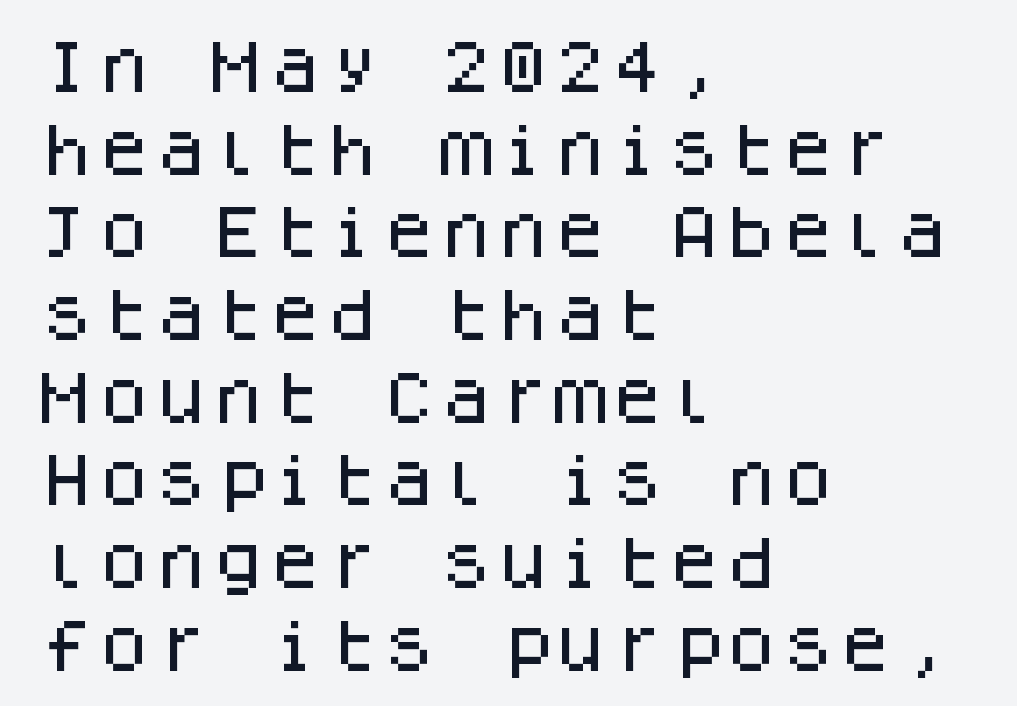
The image shows 57 px sans-serif type, upright, monospaced; set left-aligned, normal line spacing (1.45x), normal letter spacing, not underlined; low stroke contrast and a large x-height.
